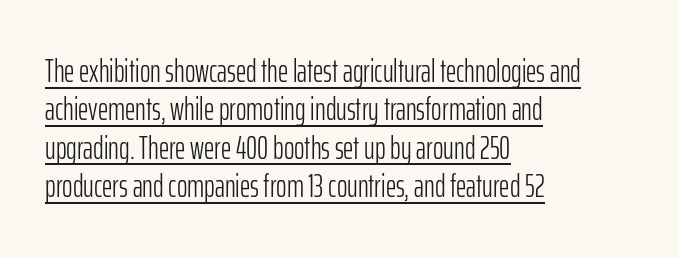
The face used here is a sans, in the tradition of grotesques and geometrics. The rag falls on the right side of this text block. The rendering uses natural spacing where letterforms have individual widths. In terms of letterspacing, this is plain default setting. Letters have the restrained weight of plain body copy at most.
